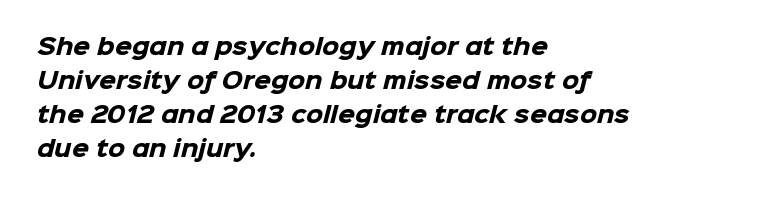
Q: Is the text bold? A: Yes.
Q: Is the text underlined? A: No.
Q: How is the paragraph aligned? A: Left-aligned.
Q: Is the spacing between letters normal or unusually wide? A: Normal.
Q: Is the spacing between lines tight, normal or loose? A: Normal.
